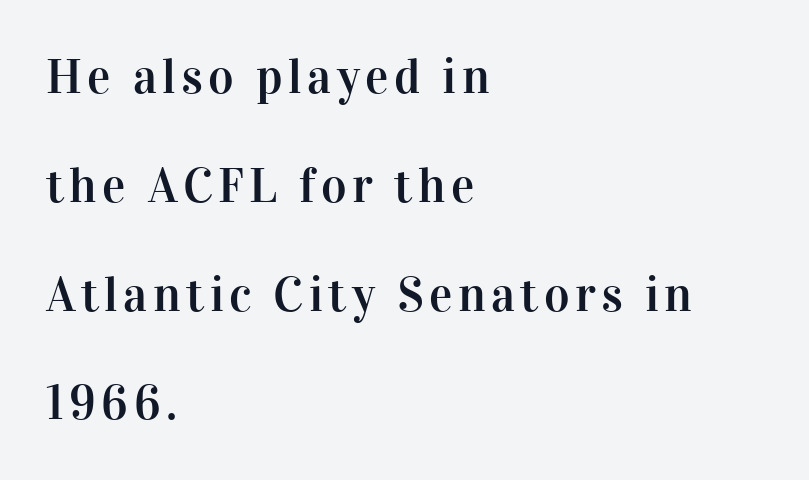
Q: Is the text italic (slanted)? A: No, it is upright.
Q: Is the typeface a serif or a sans-serif typeface? A: Serif.
Q: Is the text underlined? A: No.
Q: How is the paragraph aligned? A: Left-aligned.
Q: Is the spacing between lines tight, normal or loose? A: Loose.
Q: Width (condensed, normal, or wide)? A: Normal.
Q: Stroke contrast? A: High.
Q: x-height? A: Medium.
Q: Monospaced? A: No.
